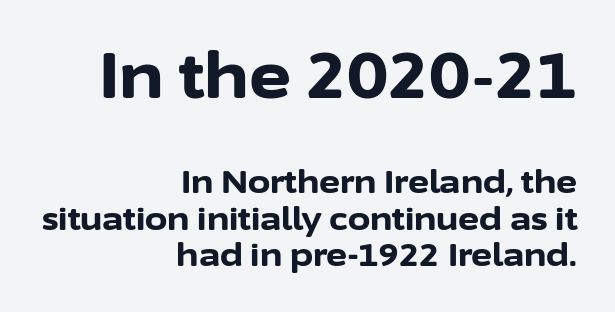
Q: Is the text bold? A: Yes.
Q: Is the text italic (slanted)? A: No, it is upright.
Q: Is the typeface a serif or a sans-serif typeface? A: Sans-serif.
Q: Is the text underlined? A: No.
Q: How is the paragraph aligned? A: Right-aligned.
Q: Is the spacing between letters normal or unusually wide? A: Normal.
Q: Is the spacing between lines tight, normal or loose? A: Tight.
Q: Which block of text is set in a larger size, the first (top) or the second (bottom)? A: The first (top) one.
Q: Width (condensed, normal, or wide)? A: Normal.
Q: Stroke contrast? A: Low.
Q: x-height? A: Medium.
Q: Monospaced? A: No.
